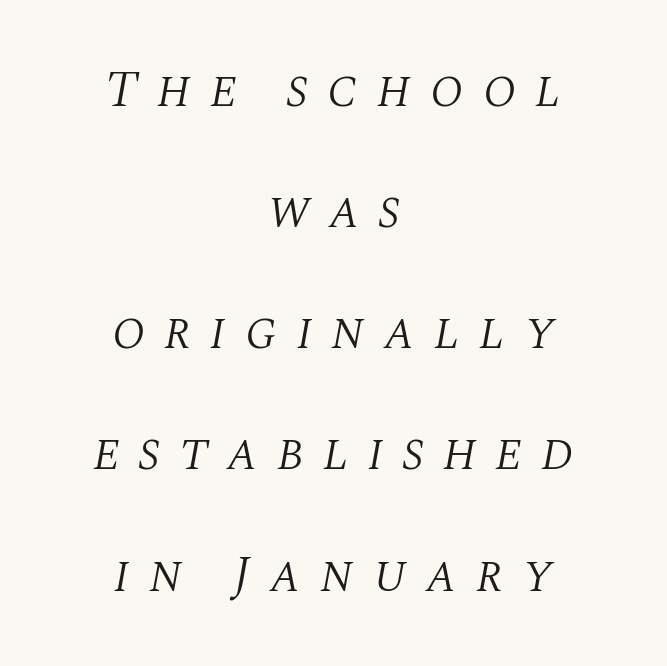
Proportional: the letters do not fall into vertical columns. Is the block centered? Yes — each line is placed symmetrically about the middle. Italic: yes, the glyphs are oblique. Yep, those are serifs on the letters. Loose tracking; the words dissolve into strings of separated letters.
